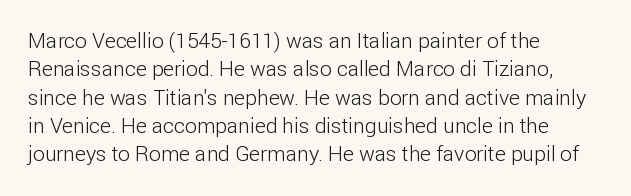
{"italic": "no", "bold": "no", "underline": "no", "align": "left", "line_spacing": "normal", "line_spacing_ratio": 1.35, "letter_spacing": "normal", "letter_spacing_em": 0.0, "glyph_px": 21}
